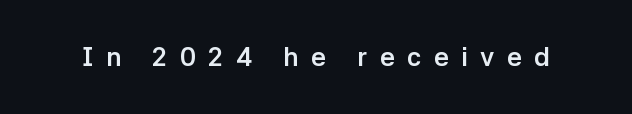
The image shows 26 px bold type, upright; set unusually wide letter spacing (+0.48 em), not underlined.
